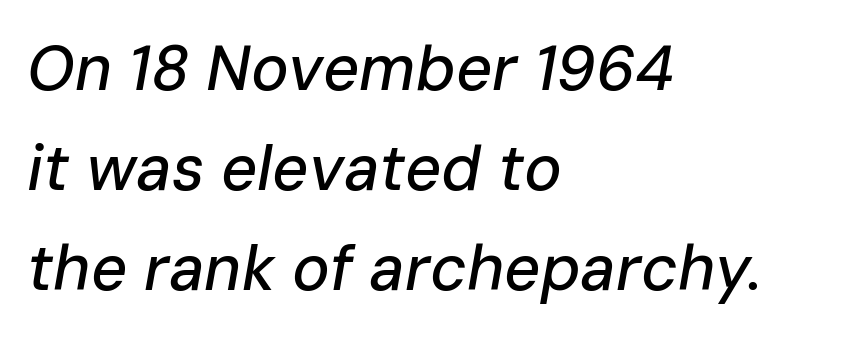
The image shows 63 px text type, italic (leaning right); set left-aligned, normal line spacing (1.59x), normal letter spacing, not underlined; low stroke contrast and a medium x-height.
